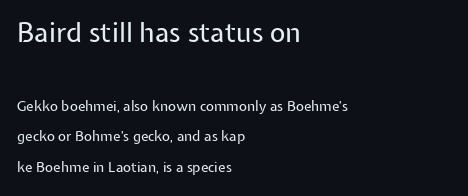
{"italic": "no", "bold": "no", "underline": "no", "align": "left", "line_spacing": "loose", "line_spacing_ratio": 2.19, "letter_spacing": "normal", "letter_spacing_em": 0.0, "larger_block": "first", "size_ratio": 1.93, "glyph_px": 27}
